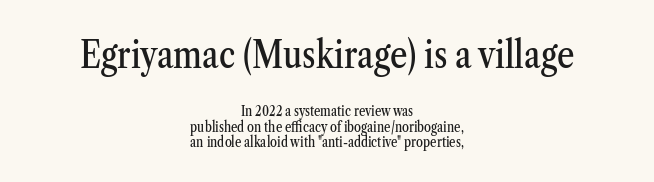
The image shows 38 px condensed serif type, upright; set centered, tight line spacing (1.08x), normal letter spacing, not underlined; the first (top) block is 2.71x larger; medium stroke contrast and a medium x-height.
